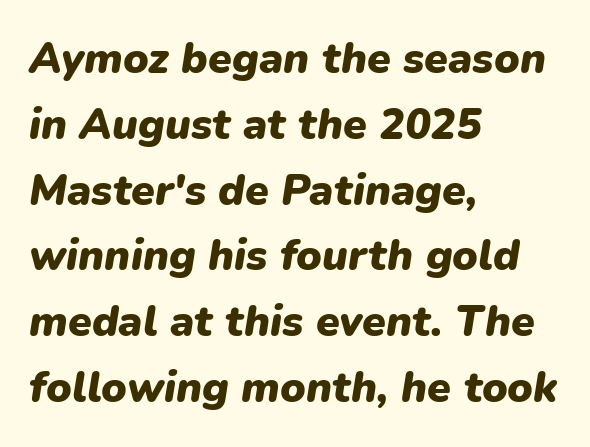
Q: Is the text bold? A: Yes.
Q: Is the text italic (slanted)? A: Yes, it leans right by about 9 degrees.
Q: Is the text underlined? A: No.
Q: How is the paragraph aligned? A: Left-aligned.
Q: Is the spacing between letters normal or unusually wide? A: Normal.
Q: Is the spacing between lines tight, normal or loose? A: Normal.
Q: Width (condensed, normal, or wide)? A: Normal.
Q: Stroke contrast? A: Low.
Q: x-height? A: Medium.
Q: Monospaced? A: No.
